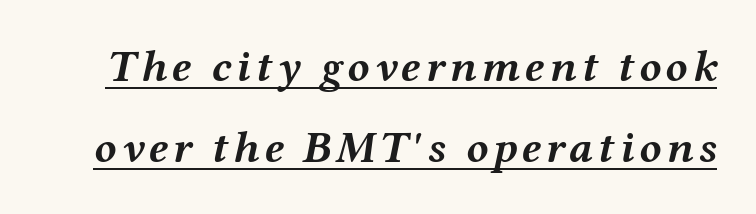
{"italic": "yes", "lean": "right", "slant_degrees": 12, "bold": "yes", "weight": "semibold", "width": "wide", "stroke_contrast": "medium", "x_height": "medium", "monospaced": "no", "underline": "yes", "line_spacing_ratio": 1.8, "glyph_px": 45}
